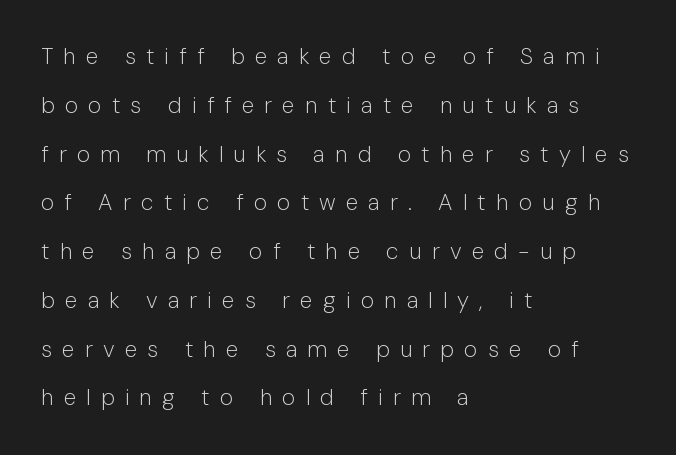
Q: Is the text bold? A: No.
Q: Is the text italic (slanted)? A: No, it is upright.
Q: Is the text underlined? A: No.
Q: How is the paragraph aligned? A: Left-aligned.
Q: Is the spacing between letters normal or unusually wide? A: Unusually wide.
Q: Is the spacing between lines tight, normal or loose? A: Loose.
